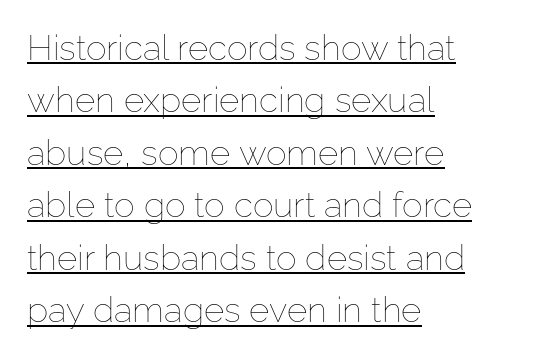
{"italic": "no", "bold": "no", "weight": "thin", "width": "normal", "stroke_contrast": "low", "x_height": "medium", "monospaced": "no", "underline": "yes", "align": "left", "line_spacing": "normal", "line_spacing_ratio": 1.5, "letter_spacing": "normal", "letter_spacing_em": 0.0, "glyph_px": 35}
